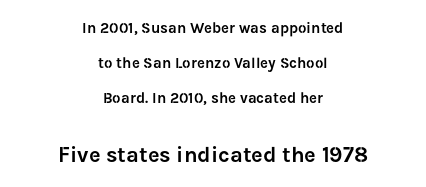
{"italic": "no", "underline": "no", "align": "center", "line_spacing": "loose", "line_spacing_ratio": 2.32, "letter_spacing": "normal", "letter_spacing_em": 0.0, "larger_block": "second", "size_ratio": 1.47, "glyph_px": 22}
